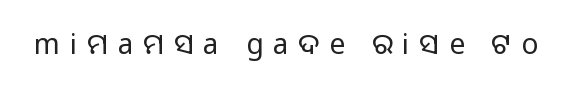
Q: Is the text bold? A: No.
Q: Is the text italic (slanted)? A: No, it is upright.
Q: Is the typeface a serif or a sans-serif typeface? A: Sans-serif.
Q: Is the text underlined? A: No.
Q: Is the spacing between letters normal or unusually wide? A: Unusually wide.
Q: Width (condensed, normal, or wide)? A: Normal.
Q: Stroke contrast? A: Low.
Q: x-height? A: Large.
Q: Monospaced? A: No.
